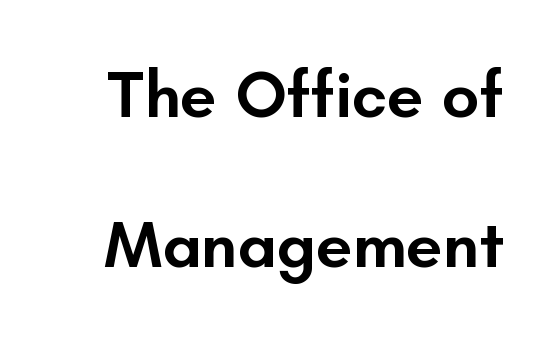
{"serif": "no", "italic": "no", "bold": "semi", "weight": "semibold", "width": "normal", "stroke_contrast": "low", "x_height": "small", "monospaced": "no", "underline": "no", "line_spacing": "loose", "line_spacing_ratio": 2.28, "letter_spacing": "normal", "letter_spacing_em": 0.0, "glyph_px": 66}
